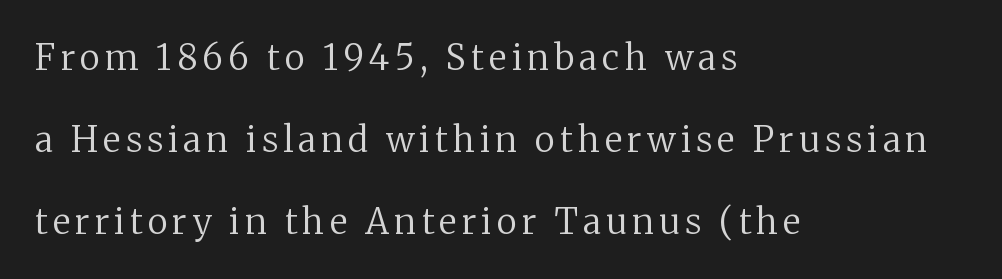
The image shows 35 px regular-weight serif type, upright; set left-aligned, loose line spacing (2.34x), not underlined; medium stroke contrast and a medium x-height.
